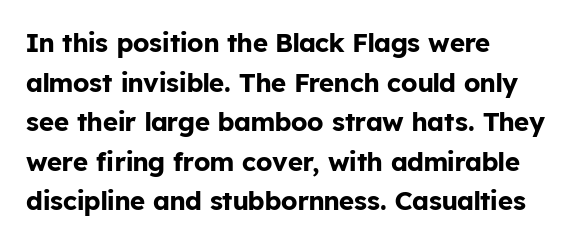
{"italic": "no", "bold": "yes", "underline": "no", "align": "left", "line_spacing": "normal", "line_spacing_ratio": 1.52, "letter_spacing": "normal", "letter_spacing_em": 0.0, "glyph_px": 26}
